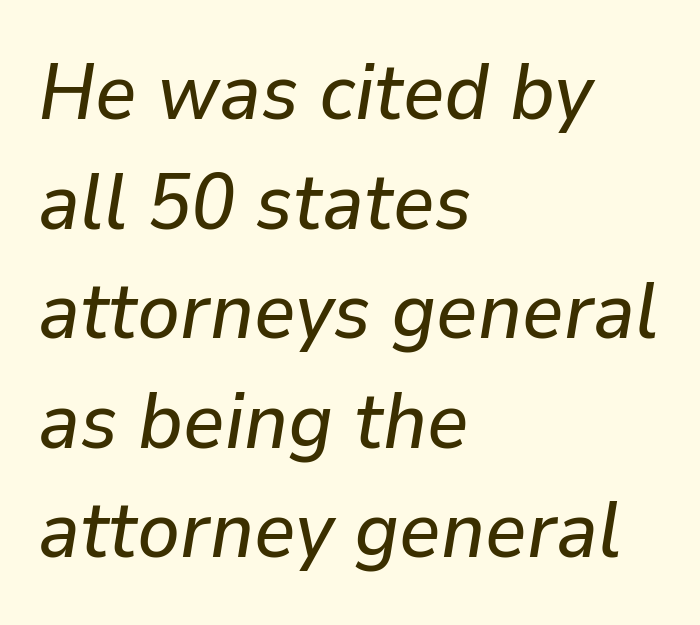
{"italic": "yes", "lean": "right", "slant_degrees": 9, "width": "normal", "stroke_contrast": "low", "x_height": "medium", "monospaced": "no", "underline": "no", "align": "left", "line_spacing": "normal", "line_spacing_ratio": 1.37, "letter_spacing": "normal", "letter_spacing_em": 0.0, "glyph_px": 80}
